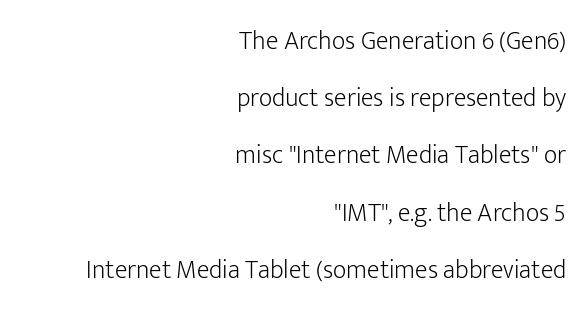
The image shows 26 px text type, upright; set right-aligned, loose line spacing (2.2x), normal letter spacing, not underlined.
